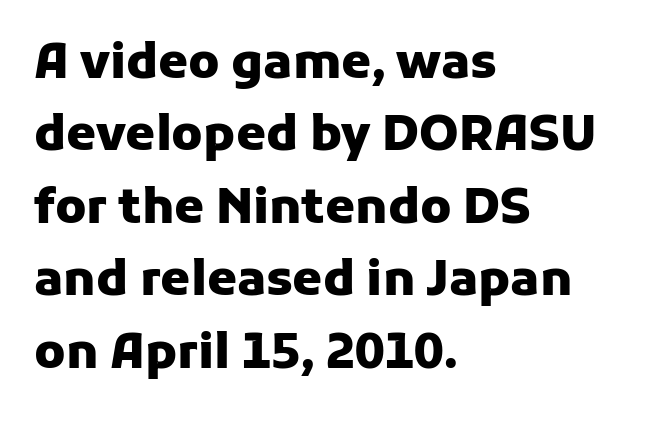
Every stem runs plumb, perpendicular to the baseline. A typesetter would label this face a sans. The line texture is even and compact thanks to regular tracking. Compared with typical paragraphs, the rows here are spaced about the same.
